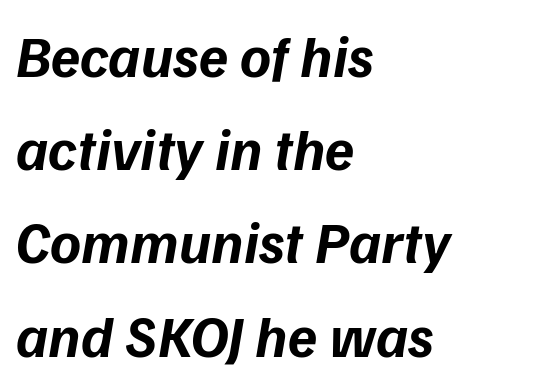
Q: Is the text bold? A: Yes.
Q: Is the text italic (slanted)? A: Yes, it leans right by about 9 degrees.
Q: Is the text underlined? A: No.
Q: How is the paragraph aligned? A: Left-aligned.
Q: Is the spacing between letters normal or unusually wide? A: Normal.
Q: Is the spacing between lines tight, normal or loose? A: Normal.
Q: Width (condensed, normal, or wide)? A: Normal.
Q: Stroke contrast? A: Low.
Q: x-height? A: Medium.
Q: Monospaced? A: No.
